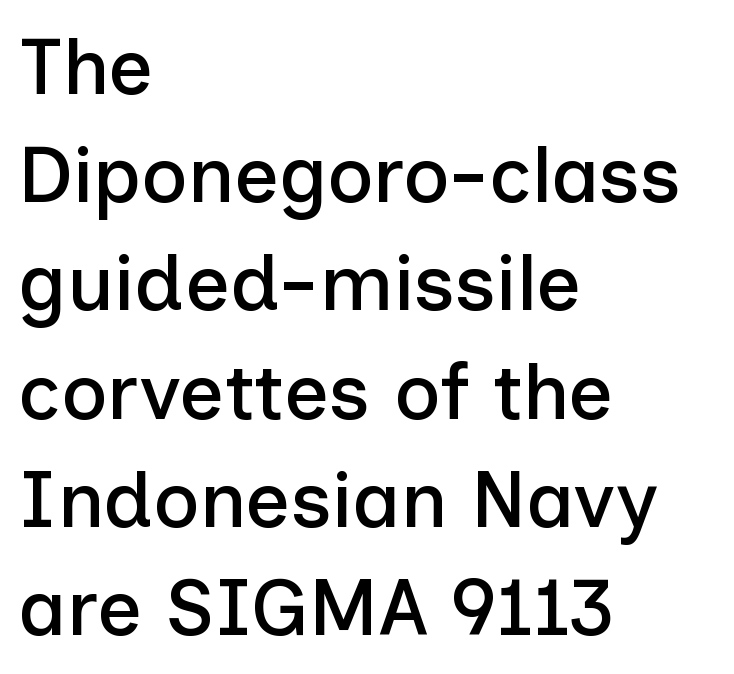
Q: Is the text italic (slanted)? A: No, it is upright.
Q: Is the typeface a serif or a sans-serif typeface? A: Sans-serif.
Q: Is the text underlined? A: No.
Q: How is the paragraph aligned? A: Left-aligned.
Q: Is the spacing between letters normal or unusually wide? A: Normal.
Q: Is the spacing between lines tight, normal or loose? A: Normal.
Q: Width (condensed, normal, or wide)? A: Normal.
Q: Stroke contrast? A: Low.
Q: x-height? A: Medium.
Q: Monospaced? A: No.
